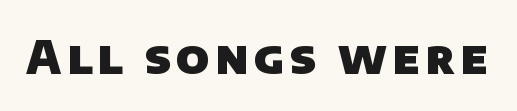
{"serif": "no", "bold": "yes", "weight": "heavy", "width": "normal", "stroke_contrast": "low", "x_height": "large", "monospaced": "no", "underline": "no", "glyph_px": 46}
